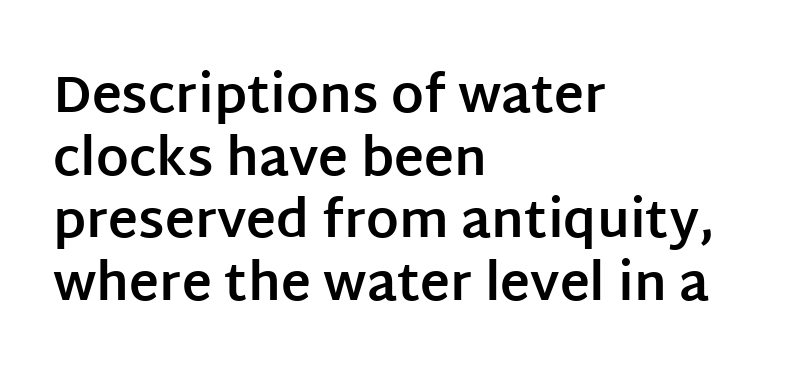
Q: Is the text bold? A: Yes.
Q: Is the text italic (slanted)? A: No, it is upright.
Q: Is the typeface a serif or a sans-serif typeface? A: Sans-serif.
Q: Is the text underlined? A: No.
Q: How is the paragraph aligned? A: Left-aligned.
Q: Is the spacing between letters normal or unusually wide? A: Normal.
Q: Width (condensed, normal, or wide)? A: Normal.
Q: Stroke contrast? A: Low.
Q: x-height? A: Large.
Q: Monospaced? A: No.
